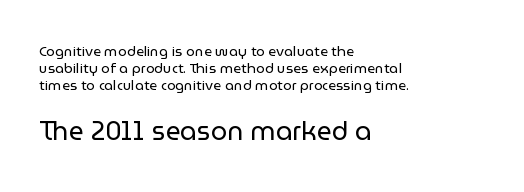
This is the regular roman posture of the typeface. A typesetter would call this zero additional tracking. Stroke thickness stays within the range of a standard reading face or lighter. Is the lower block the larger one? Yes — the lower block carries the bigger type. Short and long lines alike share a common starting point at left.
